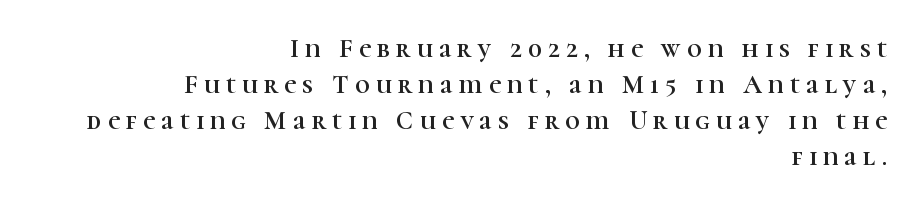
{"italic": "no", "underline": "no", "align": "right", "line_spacing": "normal", "line_spacing_ratio": 1.39, "letter_spacing": "wide", "letter_spacing_em": 0.24, "glyph_px": 26}
